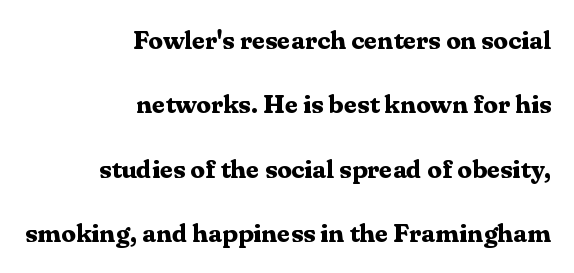
Chunky letters — that's bold for sure. If you drew a ruler down the right edge, every line would touch it. Check under the words: just untouched page. Whoever set this chose breathing room over compactness in the vertical rhythm. No extra tracking has been applied to these lines.
